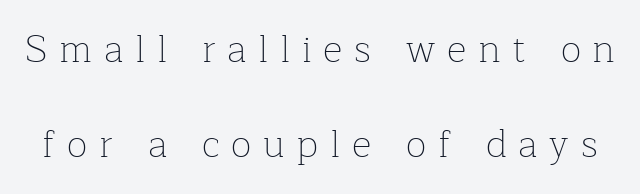
Students, note that the glyphs here are deliberately spaced far apart. Vertical stems look standard width or narrower in stroke. Quick note: underline off. This sample uses a serif face. Spacing verdict: proportional, widths tailored to each character.
